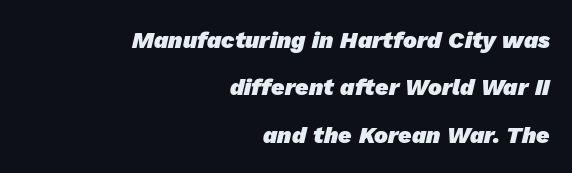
Weight check: bold — yes, fully. A typesetter would call this zero additional tracking. Unmarked baselines from the first word to the last. Airy leading. Each line ends at the same right margin while the left side varies.
